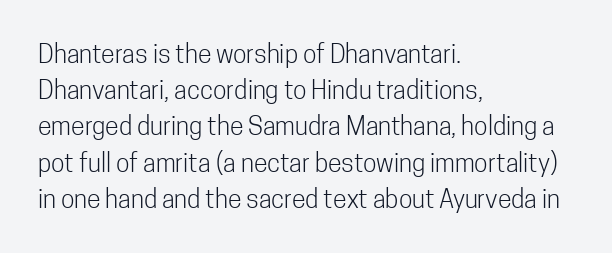
The cut favours lightness, reaching ordinary text weight at its darkest. Left-aligned paragraph, ragged on the right. There is no visible air inserted between adjacent glyphs. Has an underline been added? It has not. Upright lettering throughout. Leading matches the norm, producing a regular column.
